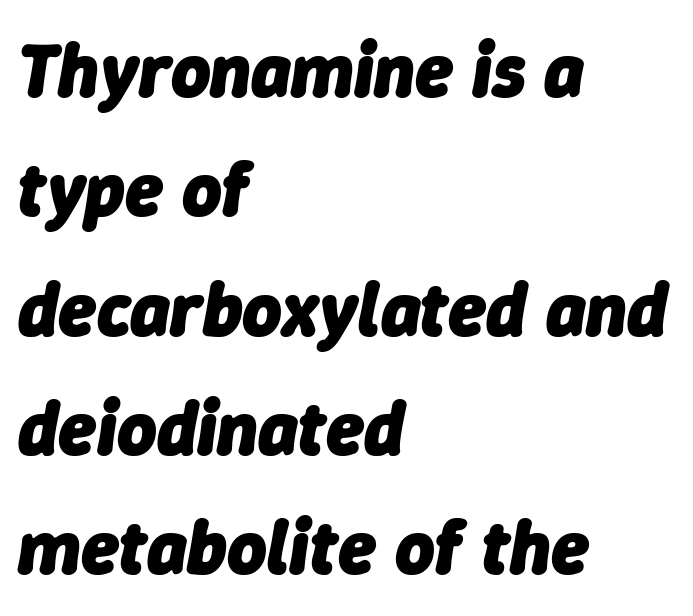
The image shows 76 px heavy type, italic (leaning right); set left-aligned, normal line spacing (1.57x), normal letter spacing, not underlined; low stroke contrast and a medium x-height.
